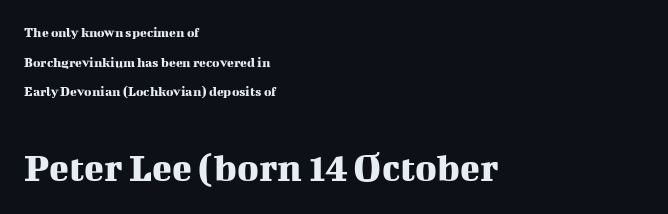
Q: Is the text italic (slanted)? A: No, it is upright.
Q: Is the typeface a serif or a sans-serif typeface? A: Serif.
Q: Is the text underlined? A: No.
Q: How is the paragraph aligned? A: Left-aligned.
Q: Is the spacing between letters normal or unusually wide? A: Normal.
Q: Is the spacing between lines tight, normal or loose? A: Loose.
Q: Which block of text is set in a larger size, the first (top) or the second (bottom)? A: The second (bottom) one.
Q: Width (condensed, normal, or wide)? A: Normal.
Q: Stroke contrast? A: Medium.
Q: x-height? A: Medium.
Q: Monospaced? A: No.
